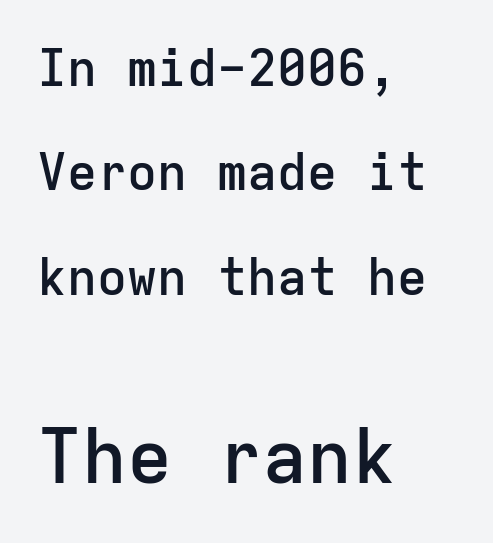
You could count columns in this text — the font is strictly monospaced. Bold? Not quite — semibold, heavier than regular but stopping short. Characters remain perfectly vertical along every line. You can tell from the bare stems that sans-serif type was used. Decoration check: the copy has no underline. What stands out about the letter spacing? Nothing — it is the standard amount.
